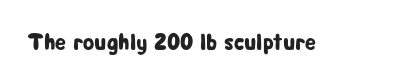
Each word holds together tightly as a unit, with standard inter-letter gaps. Posture: upright roman. The specimen omits any rule beneath the text block's lines.
